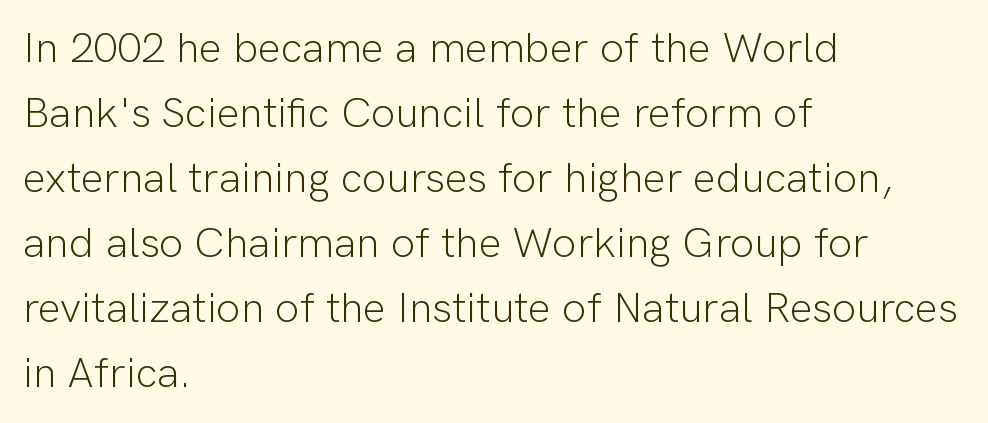
{"serif": "no", "italic": "no", "bold": "no", "weight": "light", "width": "normal", "stroke_contrast": "low", "x_height": "medium", "monospaced": "no", "underline": "no", "align": "left", "line_spacing": "normal", "line_spacing_ratio": 1.51, "letter_spacing": "normal", "letter_spacing_em": 0.0, "glyph_px": 43}
